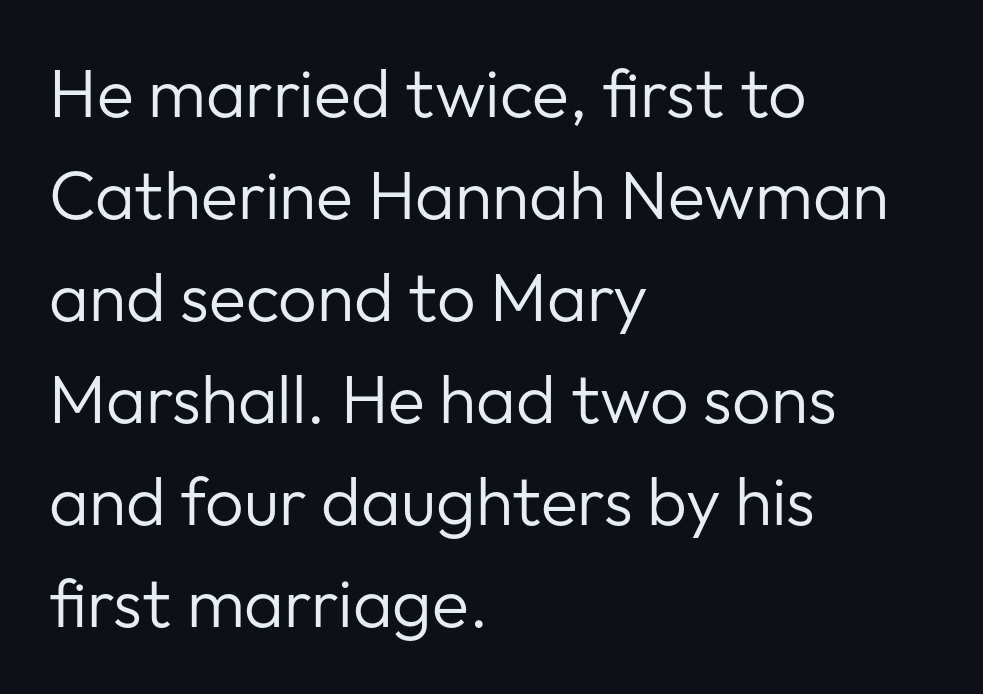
The image shows 68 px regular-weight sans-serif type, upright; set left-aligned, normal line spacing (1.5x), normal letter spacing, not underlined; low stroke contrast and a medium x-height.
